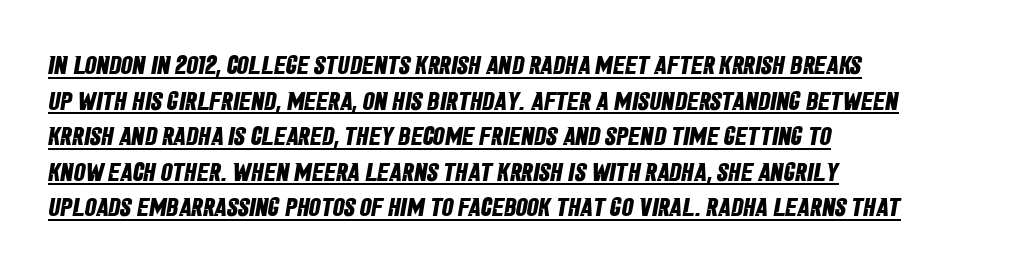
Q: Is the text bold? A: Yes.
Q: Is the text underlined? A: Yes.
Q: How is the paragraph aligned? A: Left-aligned.
Q: Is the spacing between letters normal or unusually wide? A: Normal.
Q: Is the spacing between lines tight, normal or loose? A: Normal.
